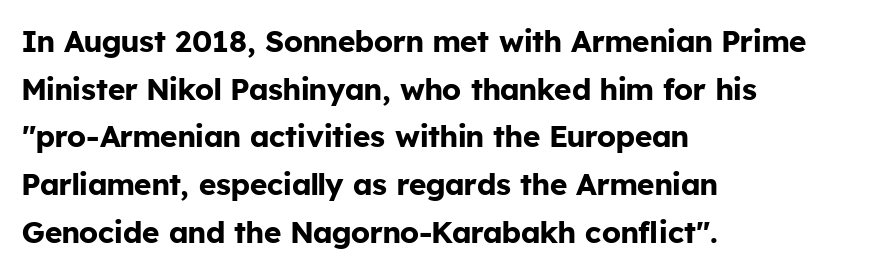
Just letters on the line, the space beneath them empty. The lettering holds an erect, upright posture throughout. This is heavy type, rendered in bold. Casual observation: everything's shoved over to the left. Letter spacing: default. The font family rendered here belongs to the sans-serif group.
